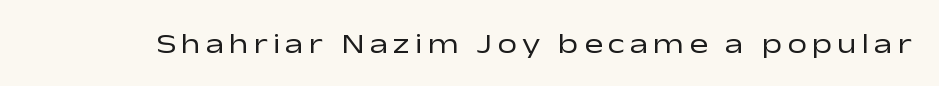
{"serif": "no", "italic": "no", "bold": "no", "weight": "regular", "width": "wide", "stroke_contrast": "low", "x_height": "medium", "monospaced": "no", "underline": "no", "glyph_px": 28}
